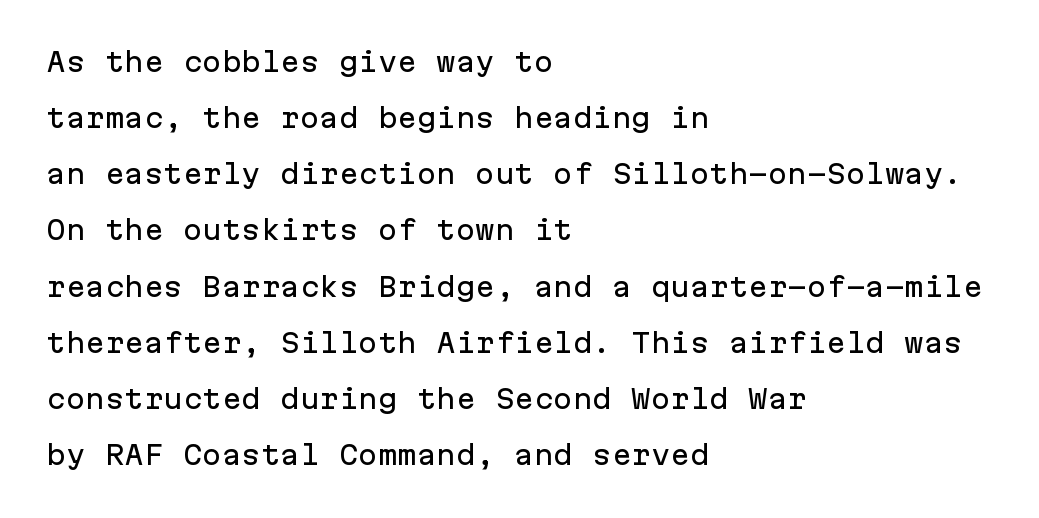
The image shows 26 px text type, upright; set left-aligned, loose line spacing (2.16x), normal letter spacing, not underlined.
